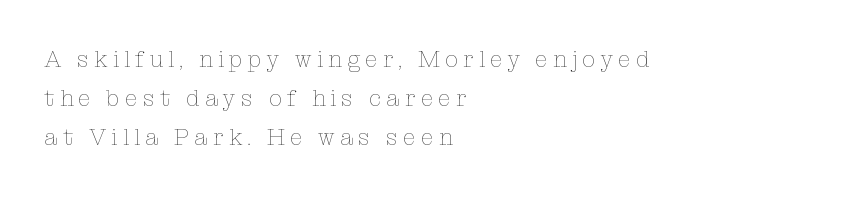
Q: Is the text bold? A: No.
Q: Is the text italic (slanted)? A: No, it is upright.
Q: Is the text underlined? A: No.
Q: How is the paragraph aligned? A: Left-aligned.
Q: Is the spacing between letters normal or unusually wide? A: Unusually wide.
Q: Is the spacing between lines tight, normal or loose? A: Normal.
